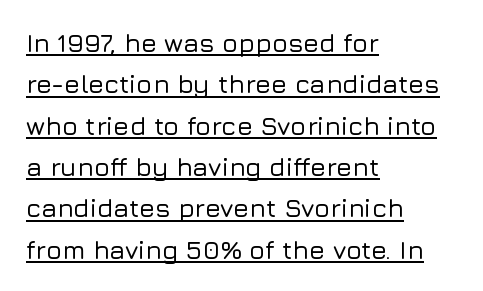
This sample carries an underscore along the baseline area. The axis of the letterforms is exactly vertical. Line beginnings align vertically; line endings do not. Short note: letters normally spaced.
